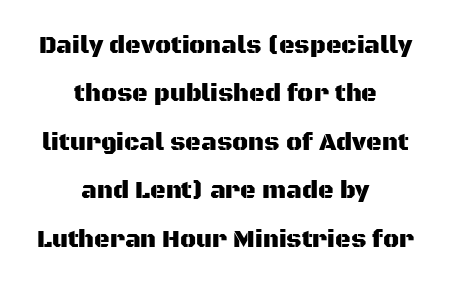
Q: Is the text italic (slanted)? A: No, it is upright.
Q: Is the text underlined? A: No.
Q: How is the paragraph aligned? A: Centered.
Q: Is the spacing between letters normal or unusually wide? A: Normal.
Q: Is the spacing between lines tight, normal or loose? A: Loose.
